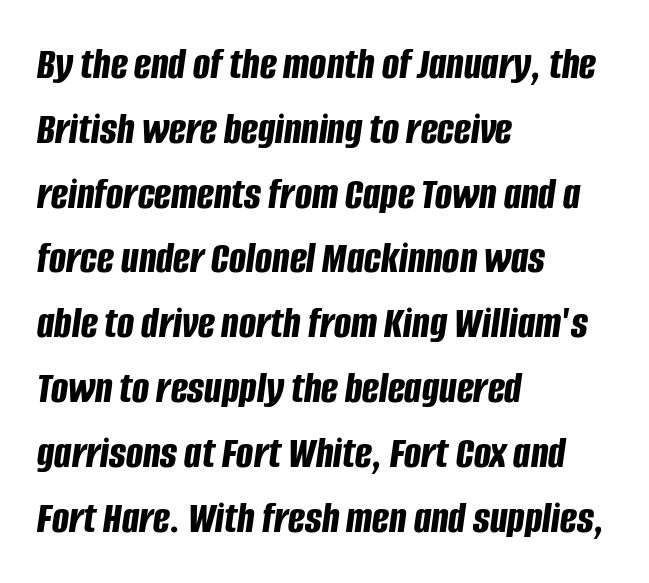
The image shows 45 px bold, condensed type, italic (leaning right); set left-aligned, normal line spacing (1.44x), normal letter spacing, not underlined; low stroke contrast and a large x-height.
